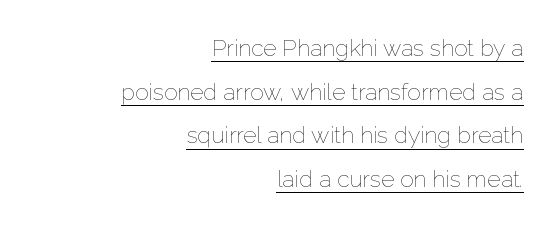
The image shows 23 px text type, upright; set right-aligned, loose line spacing (1.9x), normal letter spacing, underlined.
